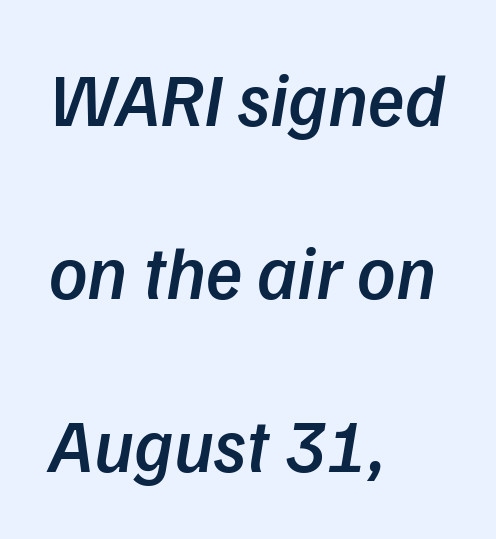
Q: Is the text bold? A: Semi-bold.
Q: Is the text italic (slanted)? A: Yes, it leans right by about 9 degrees.
Q: Is the text underlined? A: No.
Q: How is the paragraph aligned? A: Left-aligned.
Q: Is the spacing between letters normal or unusually wide? A: Normal.
Q: Is the spacing between lines tight, normal or loose? A: Loose.
Q: Width (condensed, normal, or wide)? A: Normal.
Q: Stroke contrast? A: Low.
Q: x-height? A: Medium.
Q: Monospaced? A: No.
